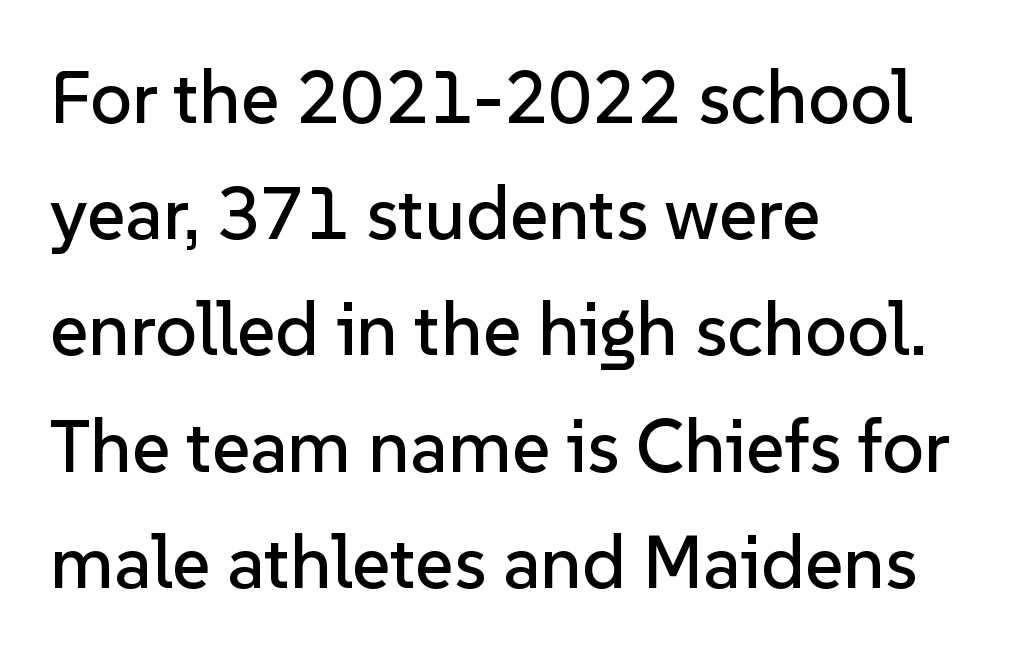
Q: Is the text italic (slanted)? A: No, it is upright.
Q: Is the typeface a serif or a sans-serif typeface? A: Sans-serif.
Q: Is the text underlined? A: No.
Q: How is the paragraph aligned? A: Left-aligned.
Q: Is the spacing between letters normal or unusually wide? A: Normal.
Q: Is the spacing between lines tight, normal or loose? A: Normal.
Q: Width (condensed, normal, or wide)? A: Normal.
Q: Stroke contrast? A: Low.
Q: x-height? A: Medium.
Q: Monospaced? A: No.
